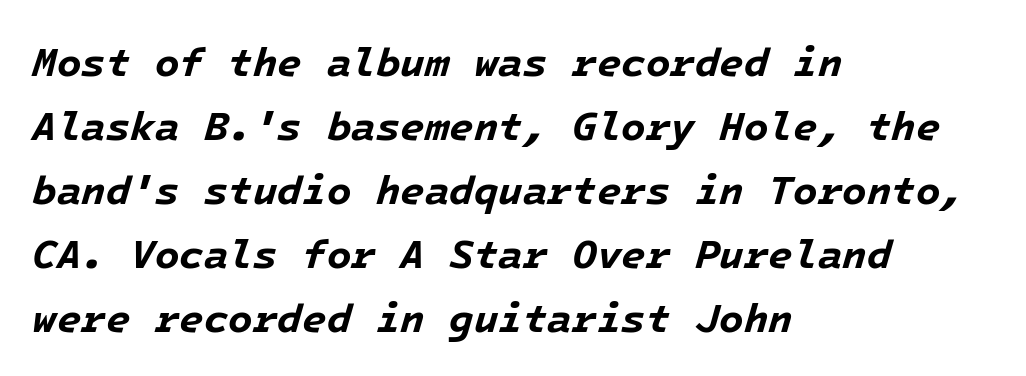
Q: Is the text bold? A: Yes.
Q: Is the text italic (slanted)? A: Yes, it leans right by about 16 degrees.
Q: Is the text underlined? A: No.
Q: How is the paragraph aligned? A: Left-aligned.
Q: Is the spacing between letters normal or unusually wide? A: Normal.
Q: Is the spacing between lines tight, normal or loose? A: Normal.
Q: Width (condensed, normal, or wide)? A: Normal.
Q: Stroke contrast? A: Low.
Q: x-height? A: Medium.
